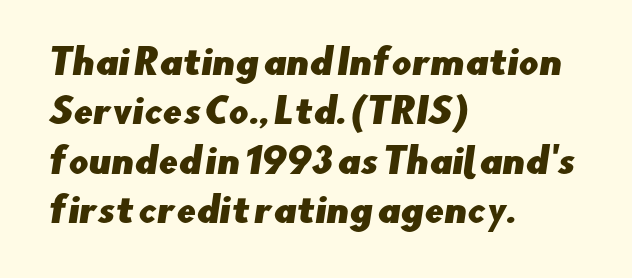
The image shows 35 px sans-serif type; set left-aligned, normal line spacing (1.41x), normal letter spacing, not underlined; low stroke contrast and a small x-height.
